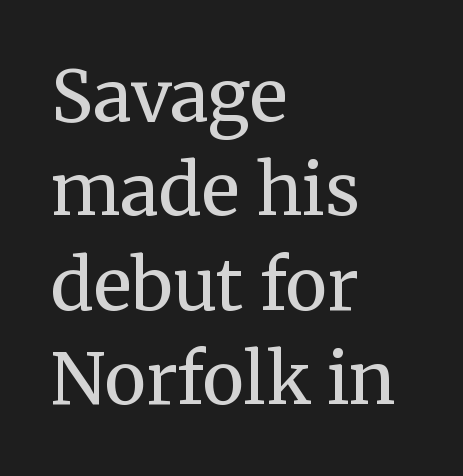
{"serif": "yes", "italic": "no", "bold": "no", "weight": "regular", "width": "normal", "stroke_contrast": "medium", "x_height": "medium", "monospaced": "no", "underline": "no", "align": "left", "line_spacing": "normal", "line_spacing_ratio": 1.33, "letter_spacing": "normal", "letter_spacing_em": 0.0, "glyph_px": 71}
